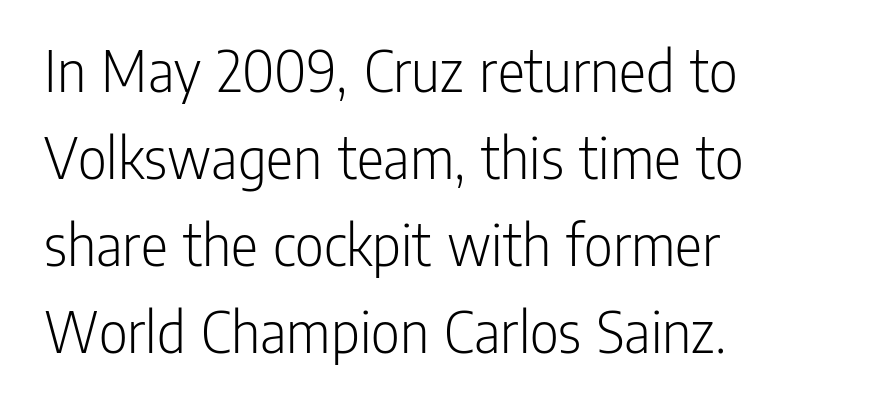
The image shows 63 px light, condensed sans-serif type, upright; set left-aligned, normal line spacing (1.38x), normal letter spacing, not underlined; low stroke contrast and a medium x-height.
